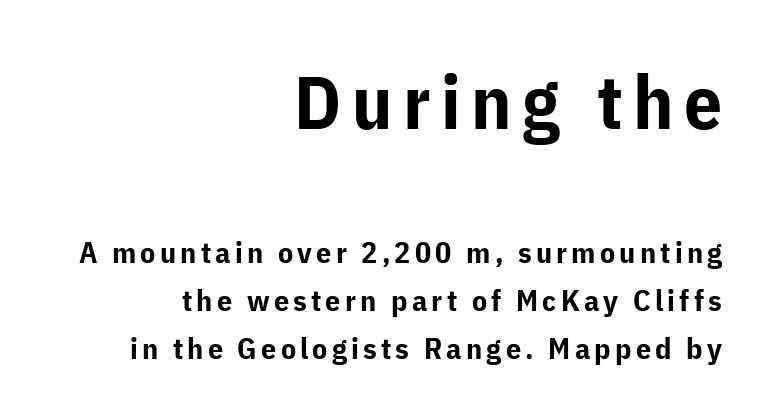
Q: Is the text bold? A: Yes.
Q: Is the text italic (slanted)? A: No, it is upright.
Q: Is the typeface a serif or a sans-serif typeface? A: Sans-serif.
Q: Is the text underlined? A: No.
Q: How is the paragraph aligned? A: Right-aligned.
Q: Is the spacing between lines tight, normal or loose? A: Normal.
Q: Which block of text is set in a larger size, the first (top) or the second (bottom)? A: The first (top) one.
Q: Width (condensed, normal, or wide)? A: Normal.
Q: Stroke contrast? A: Low.
Q: x-height? A: Medium.
Q: Monospaced? A: No.
